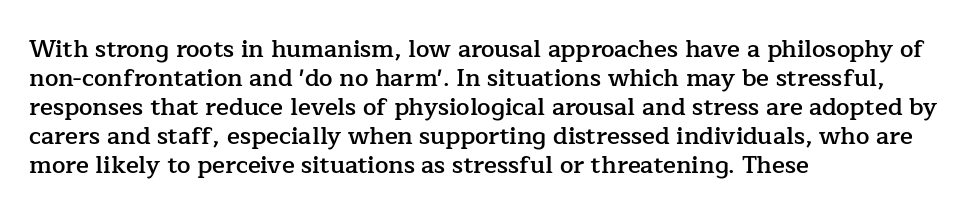
The image shows 24 px text type, upright; set left-aligned, line spacing 1.21x, normal letter spacing, not underlined.
